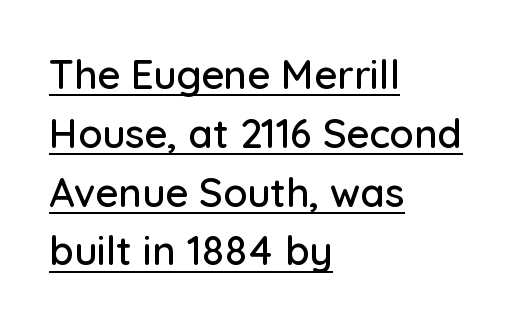
Is this a fixed-width face? No — the glyphs have proportional, varying widths. The paragraph shown leans on its left margin. When letters stand straight like this, we call the style roman or upright. Examine the stroke ends and you'll find no serifs. The lettering is marked with a stroke running underneath it. Between one letter and the next there's only the usual sliver of space.
